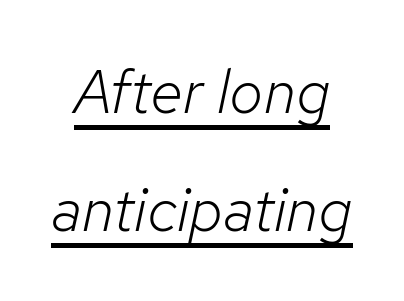
{"italic": "yes", "lean": "right", "slant_degrees": 12, "bold": "no", "weight": "light", "width": "normal", "stroke_contrast": "low", "x_height": "medium", "monospaced": "no", "underline": "yes", "line_spacing": "loose", "line_spacing_ratio": 1.94, "letter_spacing": "normal", "letter_spacing_em": 0.0, "glyph_px": 61}
